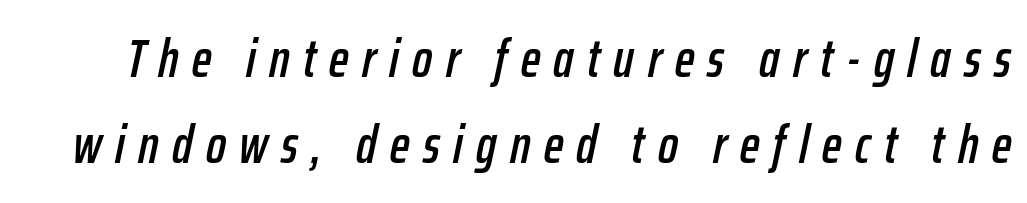
Does the lettering tilt? It does — this is italic. Nobody drew a line under any word here. The tracking jumps out immediately: characters are airy and widely separated. Each letter keeps its own natural width here, so spacing adapts to shape. The rows are spaced the way most documents space them.
